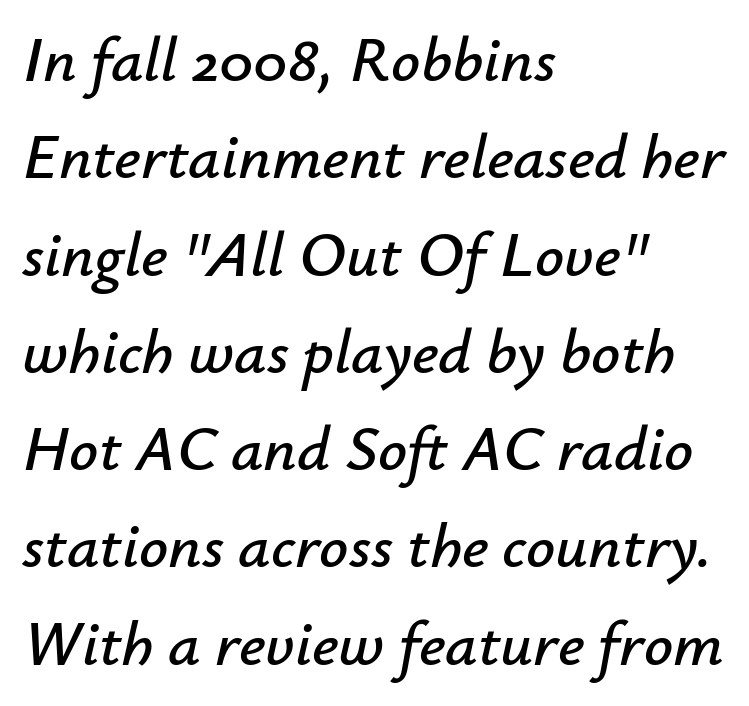
{"italic": "yes", "lean": "right", "slant_degrees": 12, "width": "normal", "stroke_contrast": "low", "x_height": "small", "monospaced": "no", "underline": "no", "align": "left", "line_spacing": "normal", "line_spacing_ratio": 1.52, "letter_spacing": "normal", "letter_spacing_em": 0.0, "glyph_px": 64}
